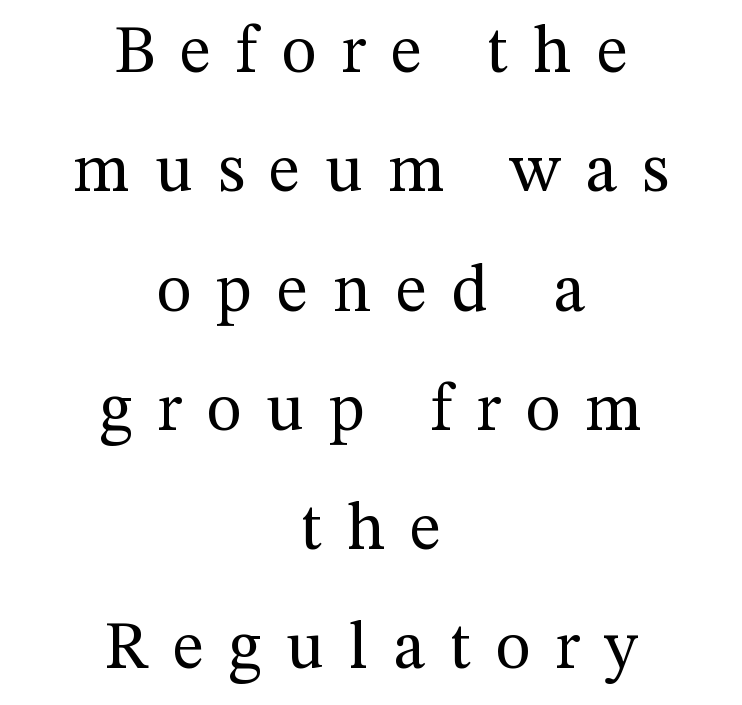
Q: Is the text bold? A: No.
Q: Is the text italic (slanted)? A: No, it is upright.
Q: Is the typeface a serif or a sans-serif typeface? A: Serif.
Q: Is the text underlined? A: No.
Q: How is the paragraph aligned? A: Centered.
Q: Is the spacing between letters normal or unusually wide? A: Unusually wide.
Q: Width (condensed, normal, or wide)? A: Normal.
Q: Stroke contrast? A: Medium.
Q: x-height? A: Medium.
Q: Monospaced? A: No.
